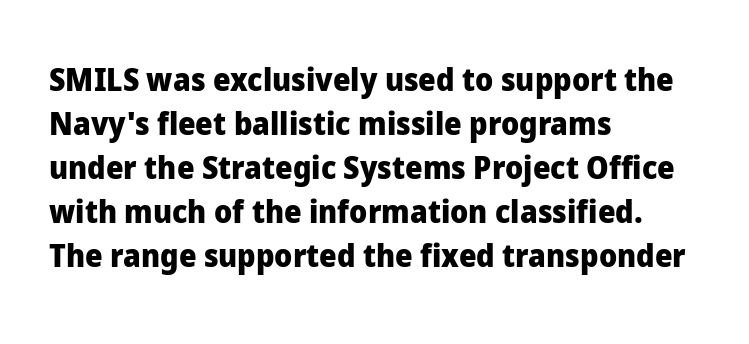
Q: Is the text bold? A: Yes.
Q: Is the text italic (slanted)? A: No, it is upright.
Q: Is the typeface a serif or a sans-serif typeface? A: Sans-serif.
Q: Is the text underlined? A: No.
Q: How is the paragraph aligned? A: Left-aligned.
Q: Is the spacing between letters normal or unusually wide? A: Normal.
Q: Is the spacing between lines tight, normal or loose? A: Normal.
Q: Width (condensed, normal, or wide)? A: Normal.
Q: Stroke contrast? A: Low.
Q: x-height? A: Medium.
Q: Monospaced? A: No.
